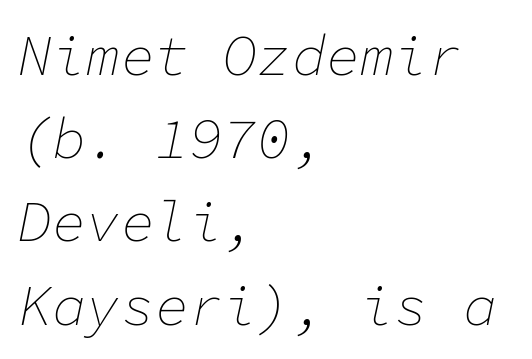
The setting favours the left margin, as ordinary paragraphs usually do. The passage shown is not bold in any degree. Nobody drew a line under any word here. Interline gaps are of average width in this sample.
